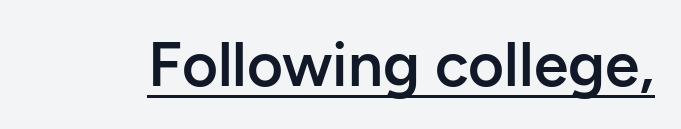
{"serif": "no", "italic": "no", "bold": "semi", "weight": "semibold", "width": "normal", "stroke_contrast": "low", "x_height": "medium", "monospaced": "no", "underline": "yes", "letter_spacing": "normal", "letter_spacing_em": 0.0, "glyph_px": 62}
